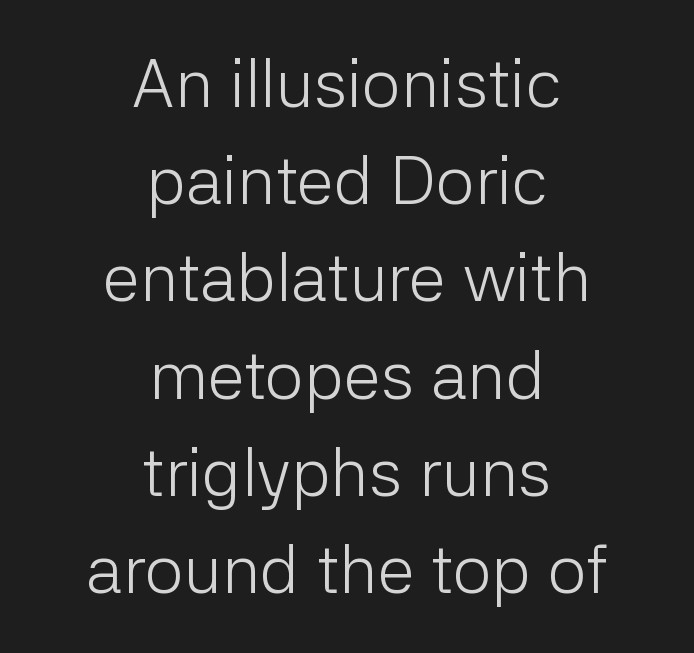
A centered setting, common on invitations and titles, is used for this passage. The face used here is proportionally spaced, like ordinary book or web type. The face used here is rendered with its standard letterfit. You can tell from the bare stems that sans-serif type was used.
